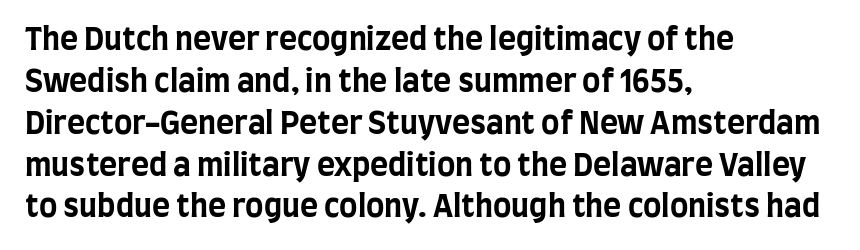
The image shows 31 px bold, condensed sans-serif type, upright; set left-aligned, normal line spacing (1.35x), normal letter spacing, not underlined; low stroke contrast and a large x-height.
